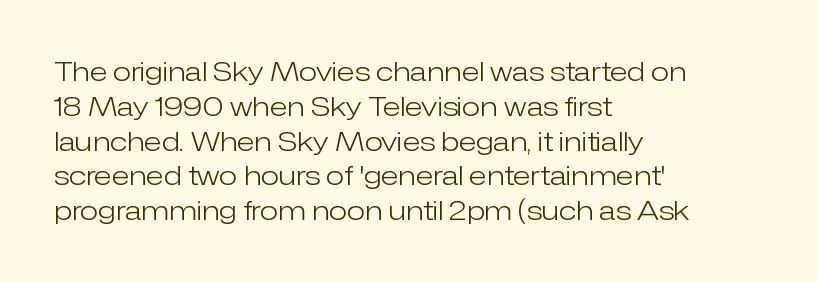
The image shows 27 px text type, upright; set left-aligned, normal line spacing (1.29x), normal letter spacing, not underlined.
